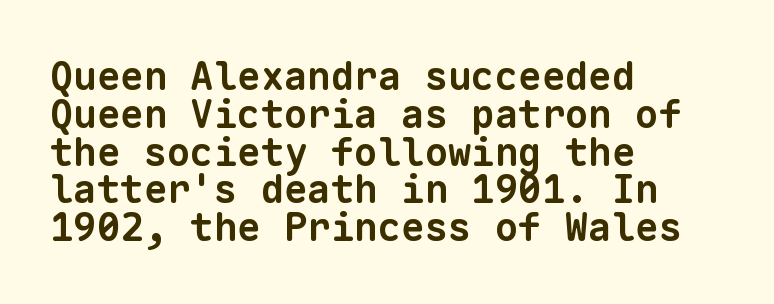
Honestly, the letter spacing is just normal — you wouldn't notice it. In CSS terms this would be text-align: left. Monospaced: the letters line up in strict vertical columns. Bare-footed words on every line. The characters look thick and weighty, a clear bold. Letterform terminals end flat and unadorned throughout the passage.
